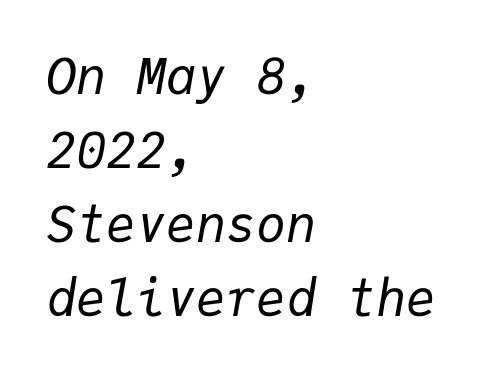
{"italic": "yes", "lean": "right", "slant_degrees": 9, "bold": "no", "weight": "regular", "width": "normal", "stroke_contrast": "low", "x_height": "medium", "monospaced": "yes", "underline": "no", "align": "left", "line_spacing": "normal", "line_spacing_ratio": 1.48, "letter_spacing": "normal", "letter_spacing_em": 0.0, "glyph_px": 50}
